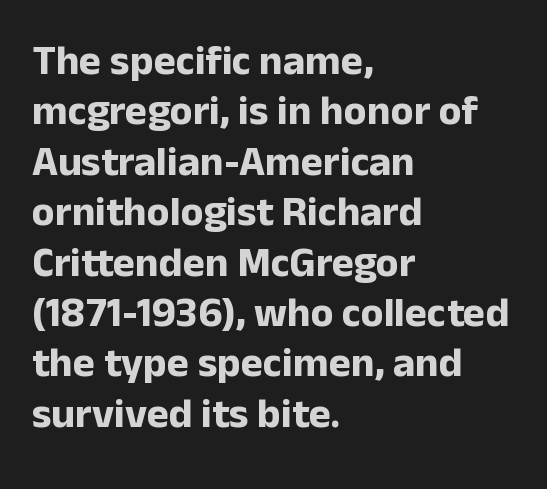
Do the letters lean? They stand straight. Which margin do the lines hug? The left one — the right edge is uneven. The glyphs in this specimen are sans serif. This sample has the flowing, uneven cadence of proportional lettering.
